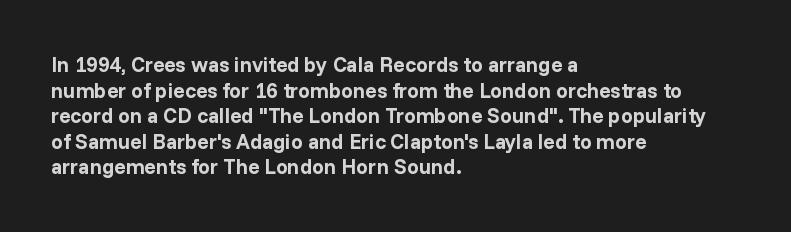
Is there any slant? The stems are plumb. The zone under the glyphs is completely vacant. Caption: bold face, heavy strokes. Each word holds together tightly as a unit, with standard inter-letter gaps. Does the copy run flush right? No — it runs flush left.
